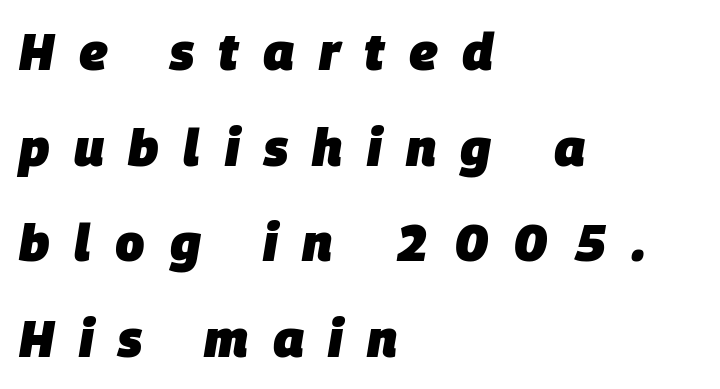
The image shows 52 px heavy type, italic (leaning right); set left-aligned, line spacing 1.84x, unusually wide letter spacing (+0.47 em), not underlined; low stroke contrast and a large x-height.
